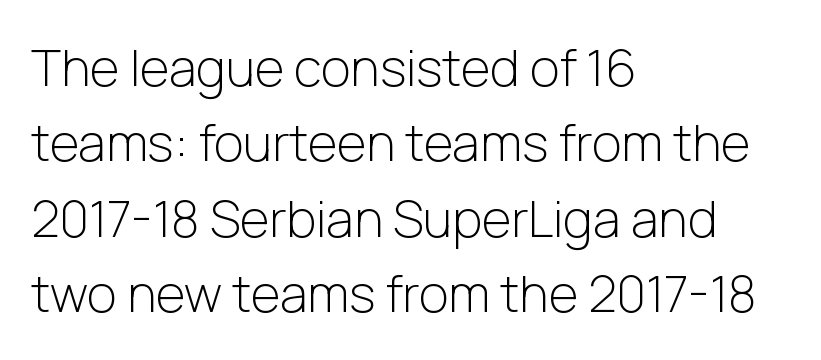
It's the straight-up-and-down kind of type. Layout note: lines flush left. The typesetting does not lean heavy: it is not bold. One glance says typical: line gaps are just what's usual. Standard letterfit; no display-style spreading of the glyphs. A bare baseline throughout the passage.
